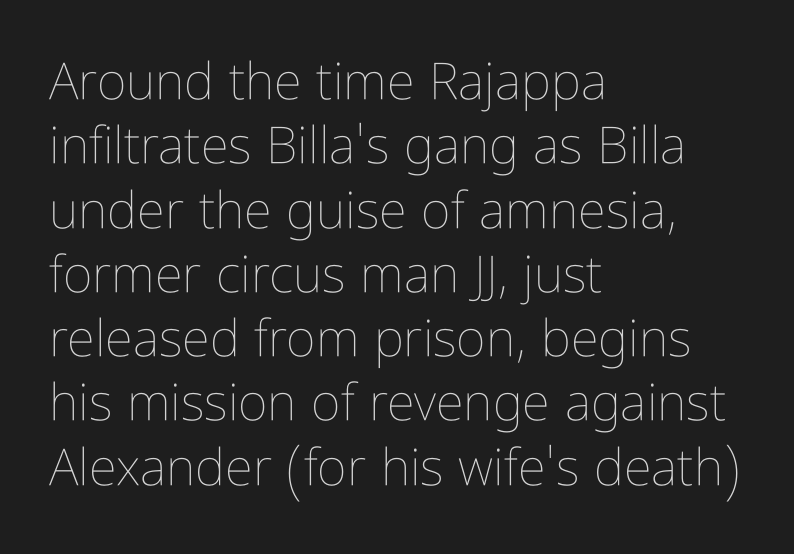
{"italic": "no", "bold": "no", "weight": "thin", "width": "condensed", "stroke_contrast": "low", "x_height": "medium", "monospaced": "no", "underline": "no", "align": "left", "line_spacing": "normal", "line_spacing_ratio": 1.26, "letter_spacing": "normal", "letter_spacing_em": 0.0, "glyph_px": 51}
